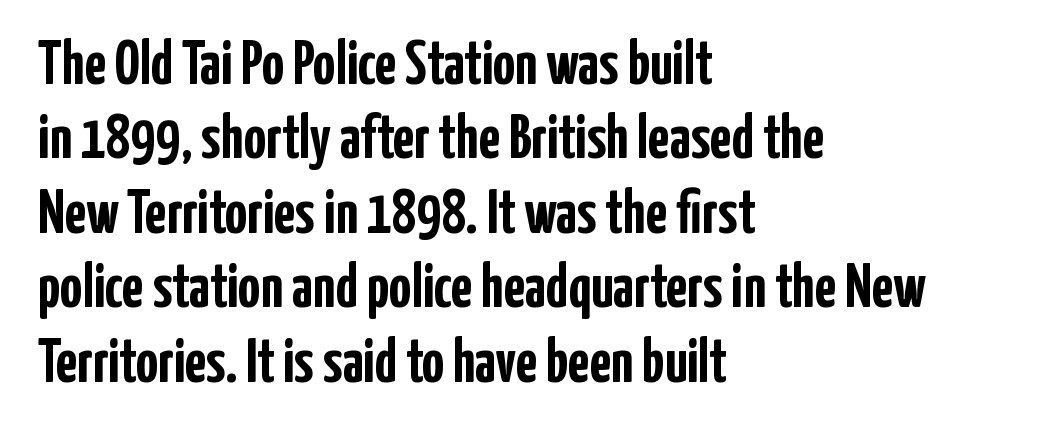
The image shows 62 px semibold, condensed sans-serif type, upright; set left-aligned, line spacing 1.2x, normal letter spacing, not underlined; low stroke contrast and a medium x-height.
